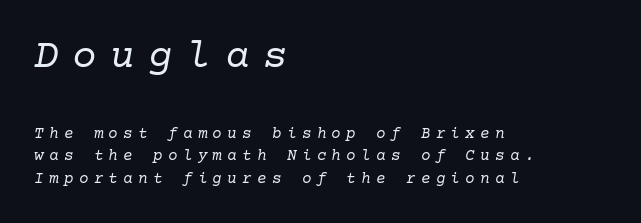
Q: Is the text bold? A: No.
Q: Is the text italic (slanted)? A: Yes, it leans right by about 10 degrees.
Q: Is the typeface a serif or a sans-serif typeface? A: Serif.
Q: Is the text underlined? A: No.
Q: How is the paragraph aligned? A: Left-aligned.
Q: Is the spacing between letters normal or unusually wide? A: Unusually wide.
Q: Is the spacing between lines tight, normal or loose? A: Normal.
Q: Which block of text is set in a larger size, the first (top) or the second (bottom)? A: The first (top) one.
Q: Width (condensed, normal, or wide)? A: Normal.
Q: Stroke contrast? A: Low.
Q: x-height? A: Medium.
